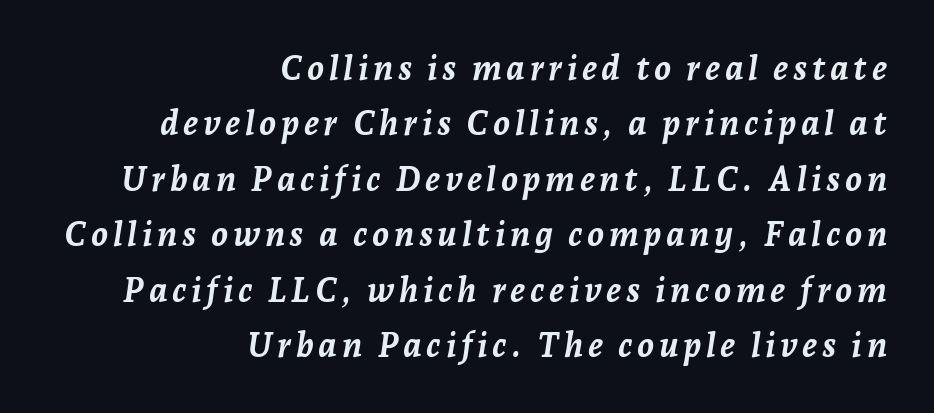
Q: Is the text bold? A: Yes.
Q: Is the text italic (slanted)? A: Yes, it leans right by about 7 degrees.
Q: Is the text underlined? A: No.
Q: How is the paragraph aligned? A: Right-aligned.
Q: Is the spacing between lines tight, normal or loose? A: Normal.
Q: Width (condensed, normal, or wide)? A: Normal.
Q: Stroke contrast? A: Low.
Q: x-height? A: Medium.
Q: Monospaced? A: No.
